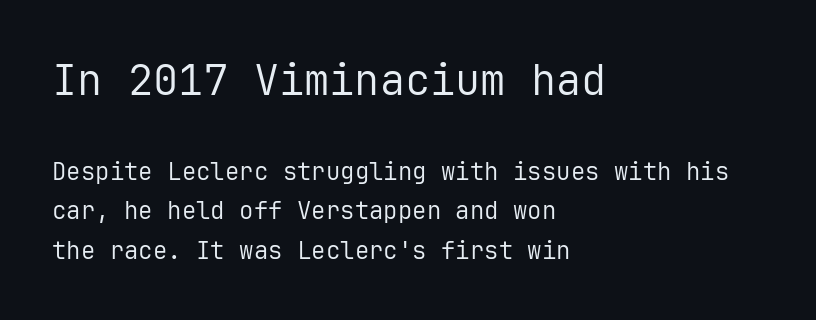
This block has exactly the height ordinary leading produces. Scale decreases going downward across the two blocks. Each word holds together tightly as a unit, with standard inter-letter gaps. The face used here is monospaced, like something from a code editor. Look at the bottom of the vertical strokes: they stop flat, with no serifs. The glyphs are unaccompanied by any horizontal stroke below them.
